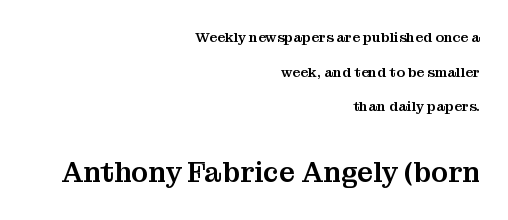
Q: Is the text italic (slanted)? A: No, it is upright.
Q: Is the typeface a serif or a sans-serif typeface? A: Serif.
Q: Is the text underlined? A: No.
Q: How is the paragraph aligned? A: Right-aligned.
Q: Is the spacing between letters normal or unusually wide? A: Normal.
Q: Is the spacing between lines tight, normal or loose? A: Loose.
Q: Which block of text is set in a larger size, the first (top) or the second (bottom)? A: The second (bottom) one.
Q: Width (condensed, normal, or wide)? A: Normal.
Q: Stroke contrast? A: Medium.
Q: x-height? A: Medium.
Q: Monospaced? A: No.
